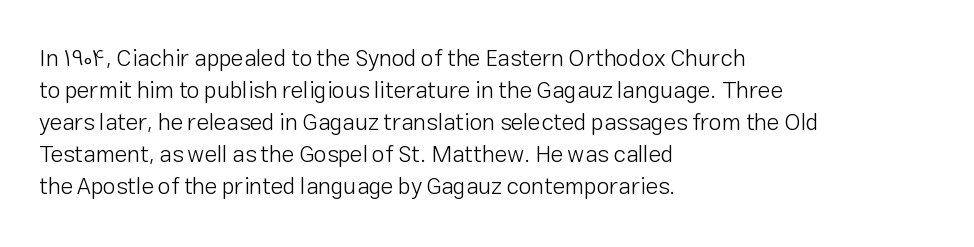
Q: Is the text bold? A: No.
Q: Is the text italic (slanted)? A: No, it is upright.
Q: Is the text underlined? A: No.
Q: How is the paragraph aligned? A: Left-aligned.
Q: Is the spacing between letters normal or unusually wide? A: Normal.
Q: Is the spacing between lines tight, normal or loose? A: Normal.
